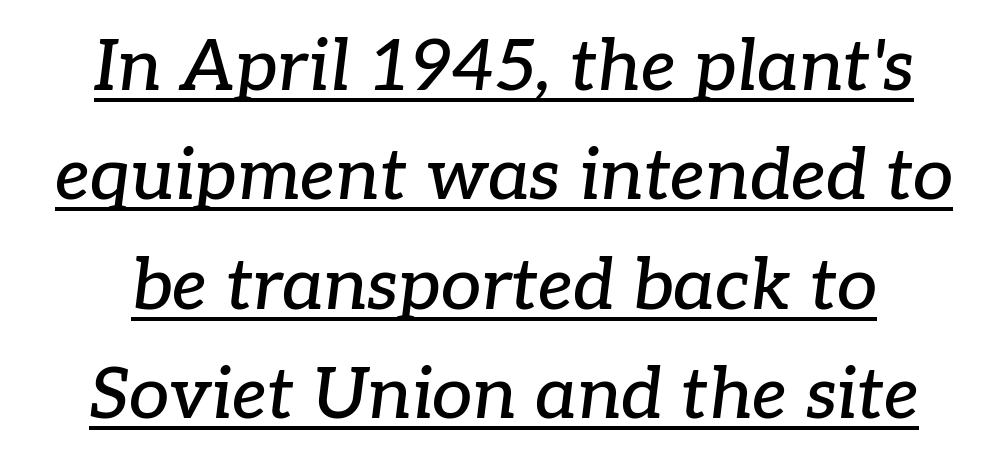
The image shows 72 px serif type, italic (leaning right); set normal line spacing (1.52x), normal letter spacing, underlined; low stroke contrast and a medium x-height.
